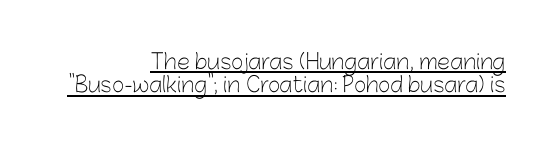
Q: Is the text bold? A: No.
Q: Is the text italic (slanted)? A: No, it is upright.
Q: Is the text underlined? A: Yes.
Q: How is the paragraph aligned? A: Right-aligned.
Q: Is the spacing between letters normal or unusually wide? A: Normal.
Q: Is the spacing between lines tight, normal or loose? A: Tight.
